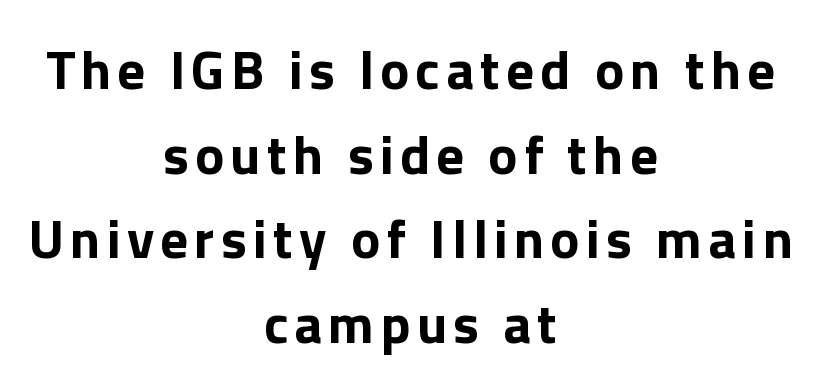
The image shows 55 px bold sans-serif type, upright; set centered, normal line spacing (1.54x), not underlined; a medium x-height.
